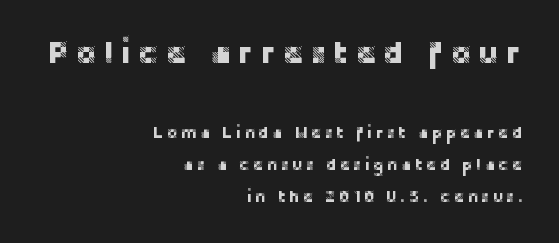
The image shows 32 px sans-serif type, upright; set right-aligned, loose line spacing (1.99x), unusually wide letter spacing (+0.2 em), not underlined; the first (top) block is 2.0x larger; low stroke contrast and a large x-height.
